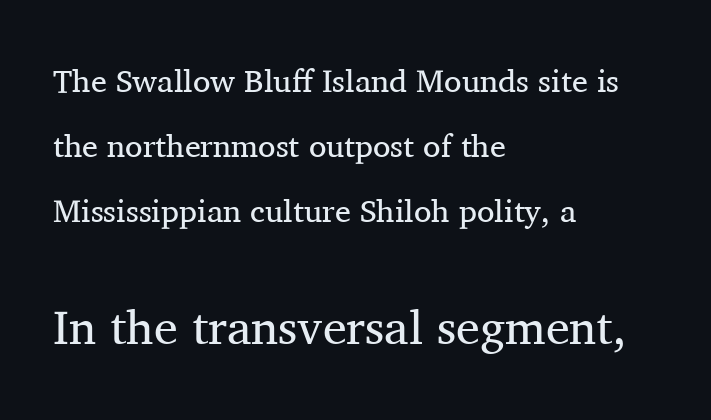
Q: Is the text bold? A: No.
Q: Is the text italic (slanted)? A: No, it is upright.
Q: Is the typeface a serif or a sans-serif typeface? A: Serif.
Q: Is the text underlined? A: No.
Q: How is the paragraph aligned? A: Left-aligned.
Q: Is the spacing between letters normal or unusually wide? A: Normal.
Q: Is the spacing between lines tight, normal or loose? A: Loose.
Q: Which block of text is set in a larger size, the first (top) or the second (bottom)? A: The second (bottom) one.
Q: Width (condensed, normal, or wide)? A: Normal.
Q: Stroke contrast? A: Medium.
Q: x-height? A: Medium.
Q: Monospaced? A: No.
